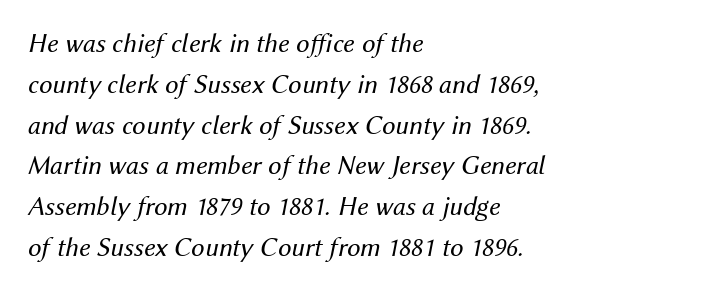
In terms of letterspacing, this is plain default setting. Layout note: lines flush left. Horizontal bands of white between lines are of average thickness. These lines were composed using italics. The specimen omits any rule beneath the text block's lines.
